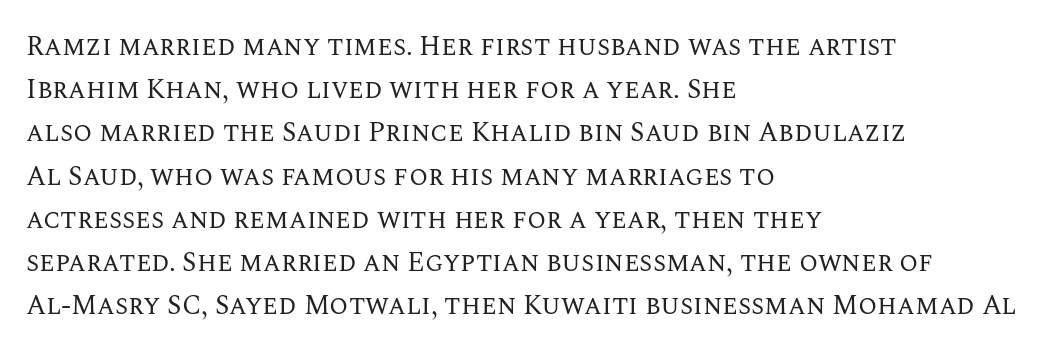
The image shows 27 px text type, upright; set left-aligned, normal line spacing (1.6x), normal letter spacing, not underlined.
